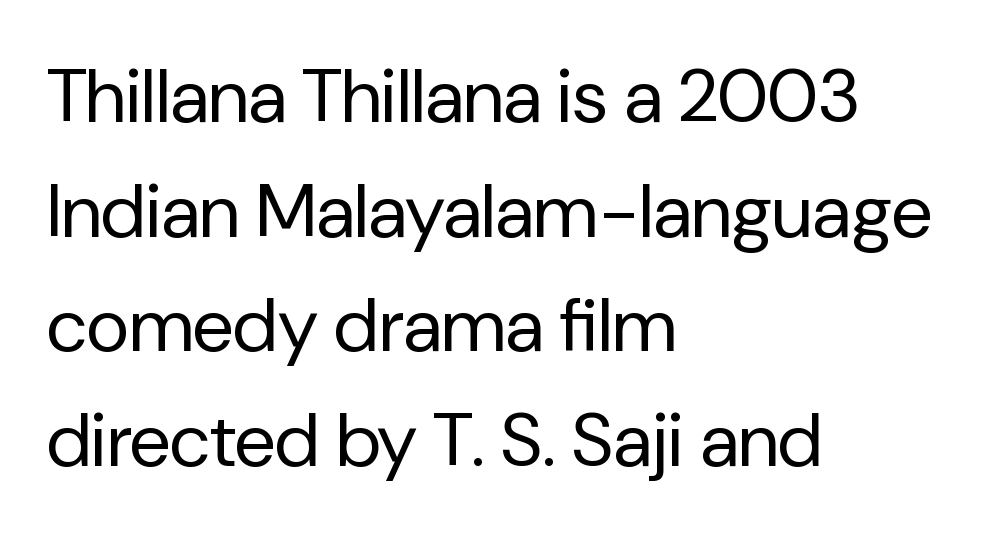
{"serif": "no", "italic": "no", "bold": "no", "weight": "regular", "width": "normal", "stroke_contrast": "low", "x_height": "medium", "monospaced": "no", "underline": "no", "align": "left", "line_spacing": "normal", "line_spacing_ratio": 1.53, "letter_spacing": "normal", "letter_spacing_em": 0.0, "glyph_px": 75}
